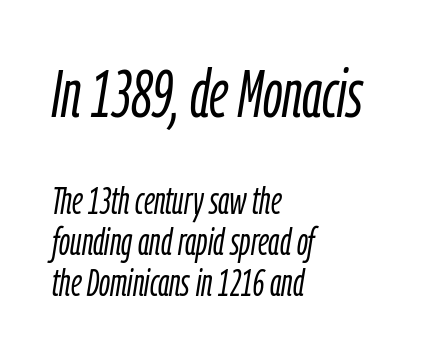
{"italic": "yes", "lean": "right", "slant_degrees": 9, "bold": "no", "weight": "light", "width": "condensed", "stroke_contrast": "low", "x_height": "medium", "monospaced": "no", "underline": "no", "align": "left", "line_spacing": "tight", "line_spacing_ratio": 1.07, "letter_spacing": "normal", "letter_spacing_em": 0.0, "larger_block": "first", "size_ratio": 1.76, "glyph_px": 67}
